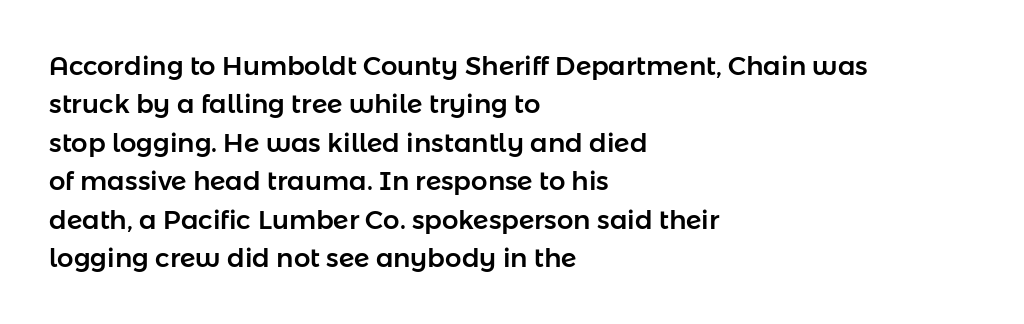
The image shows 26 px text type, upright; set left-aligned, normal line spacing (1.48x), normal letter spacing, not underlined.
